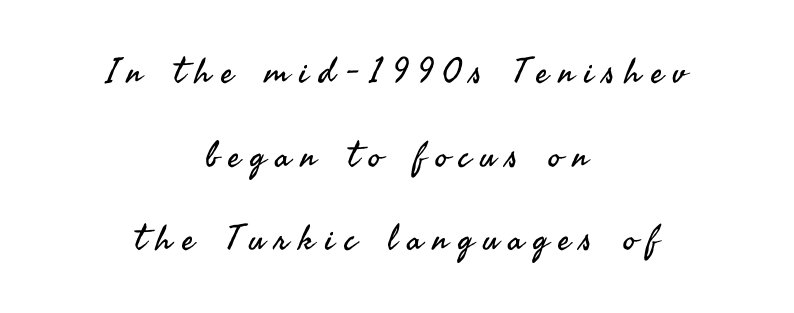
The image shows 35 px regular-weight sans-serif type; set centered, loose line spacing (2.39x), unusually wide letter spacing (+0.3 em), not underlined; medium stroke contrast and a small x-height.
